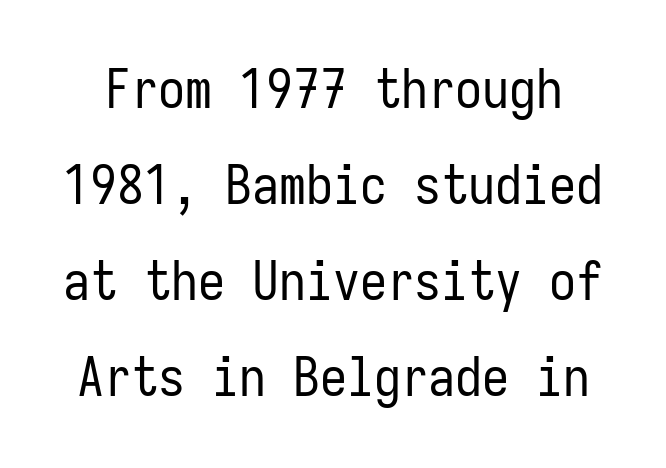
The image shows 54 px regular-weight, condensed sans-serif type, upright, monospaced; set line spacing 1.78x, normal letter spacing, not underlined; low stroke contrast and a medium x-height.
